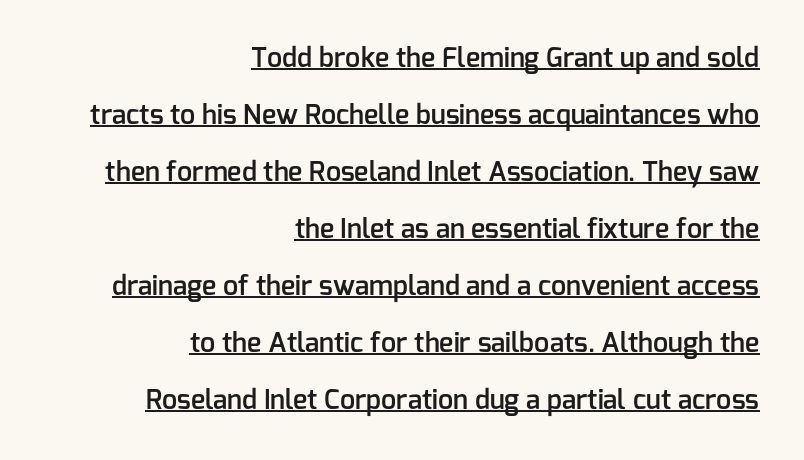
Q: Is the text bold? A: Semi-bold.
Q: Is the text italic (slanted)? A: No, it is upright.
Q: Is the text underlined? A: Yes.
Q: How is the paragraph aligned? A: Right-aligned.
Q: Is the spacing between letters normal or unusually wide? A: Normal.
Q: Is the spacing between lines tight, normal or loose? A: Loose.
